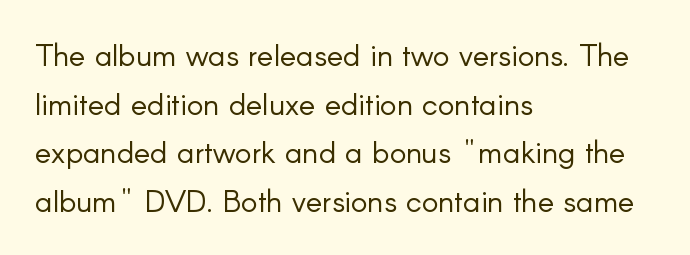
{"serif": "no", "italic": "no", "bold": "no", "weight": "light", "width": "normal", "stroke_contrast": "low", "x_height": "small", "monospaced": "no", "underline": "no", "align": "left", "line_spacing": "normal", "line_spacing_ratio": 1.57, "letter_spacing": "normal", "letter_spacing_em": 0.0, "glyph_px": 31}
